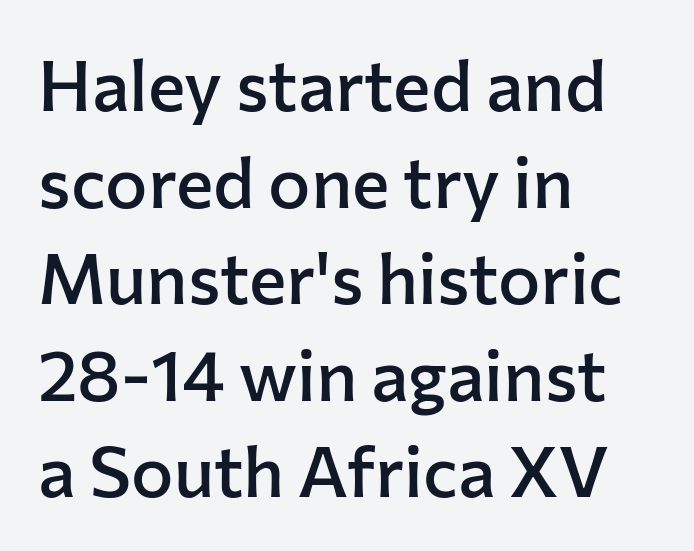
The image shows 71 px semibold sans-serif type, upright; set left-aligned, normal line spacing (1.36x), normal letter spacing, not underlined; low stroke contrast and a medium x-height.
